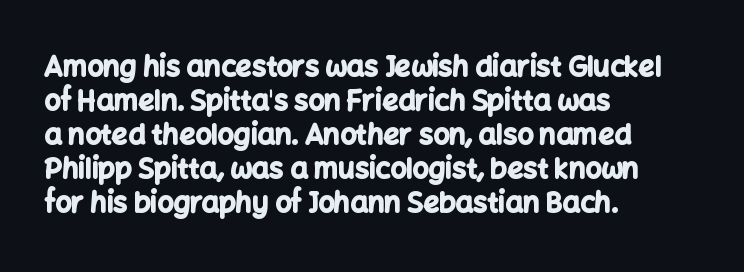
The image shows 28 px bold sans-serif type, upright; set left-aligned, line spacing 1.21x, normal letter spacing, not underlined; low stroke contrast and a medium x-height.
